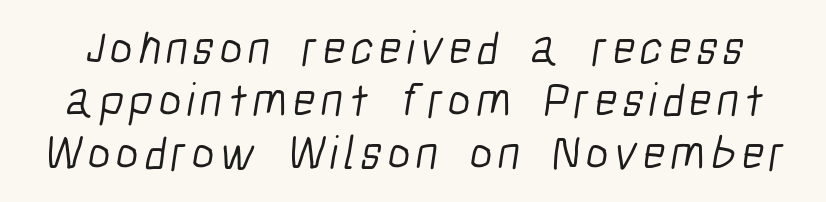
Q: Is the text bold? A: No.
Q: Is the typeface a serif or a sans-serif typeface? A: Sans-serif.
Q: Is the text underlined? A: No.
Q: Is the spacing between lines tight, normal or loose? A: Tight.
Q: Width (condensed, normal, or wide)? A: Condensed.
Q: Stroke contrast? A: Low.
Q: x-height? A: Medium.
Q: Monospaced? A: No.
